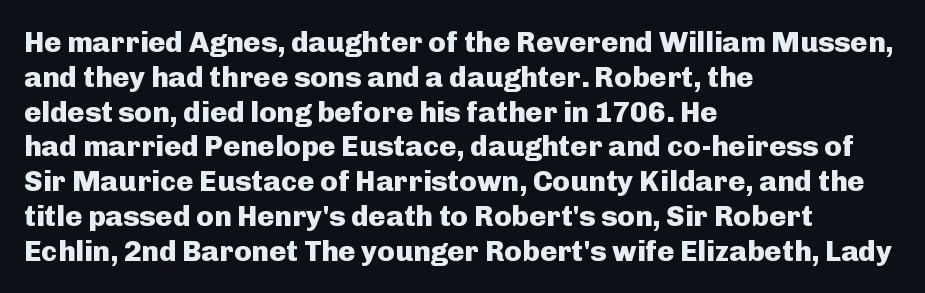
The image shows 29 px heavy sans-serif type, upright; set left-aligned, line spacing 1.2x, normal letter spacing, not underlined; low stroke contrast and a medium x-height.
